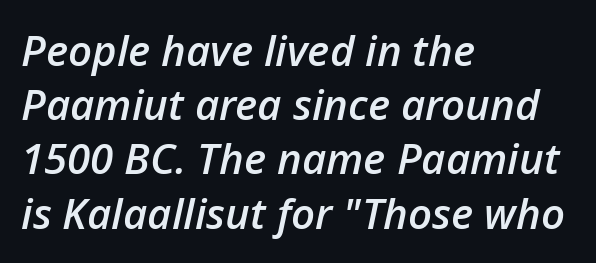
{"italic": "yes", "lean": "right", "slant_degrees": 12, "bold": "semi", "weight": "semibold", "width": "normal", "stroke_contrast": "low", "x_height": "medium", "monospaced": "no", "underline": "no", "align": "left", "line_spacing": "normal", "line_spacing_ratio": 1.29, "letter_spacing": "normal", "letter_spacing_em": 0.0, "glyph_px": 42}
